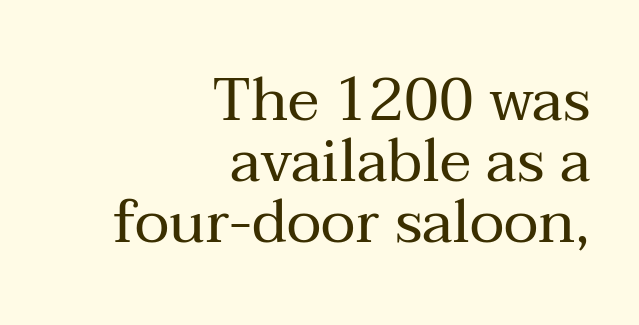
Compared with a typical body face, this is equally light or lighter still. Has an underline been added? It has not. The rendering uses a small line-height, squeezing the rows. The lettering holds an erect, upright posture throughout.
